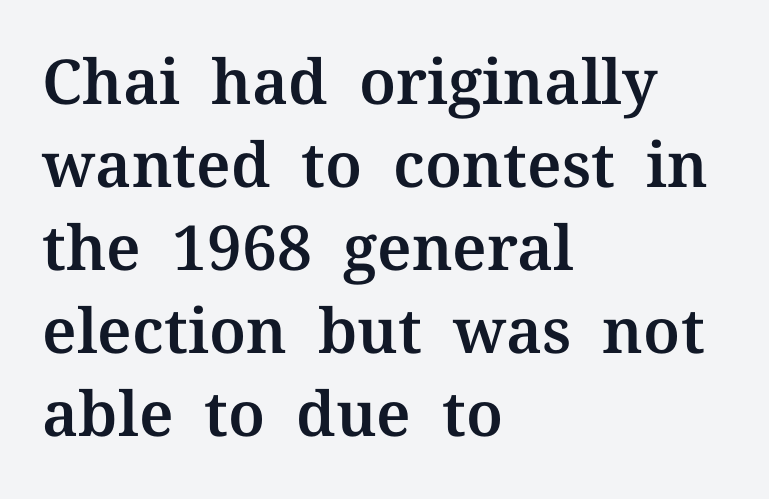
Q: Is the text italic (slanted)? A: No, it is upright.
Q: Is the typeface a serif or a sans-serif typeface? A: Serif.
Q: Is the text underlined? A: No.
Q: How is the paragraph aligned? A: Left-aligned.
Q: Is the spacing between letters normal or unusually wide? A: Normal.
Q: Is the spacing between lines tight, normal or loose? A: Normal.
Q: Width (condensed, normal, or wide)? A: Normal.
Q: Stroke contrast? A: Medium.
Q: x-height? A: Medium.
Q: Monospaced? A: No.
